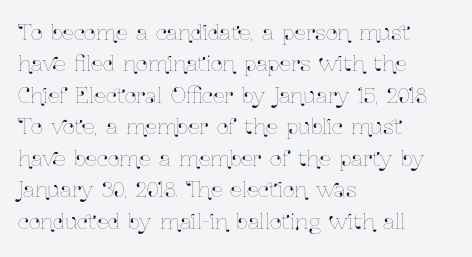
The image shows 21 px text type, upright; set left-aligned, normal line spacing (1.5x), normal letter spacing, not underlined.
